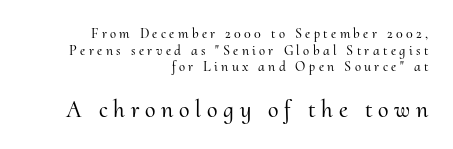
The image shows 24 px text type, upright; set right-aligned, line spacing 1.18x, unusually wide letter spacing (+0.24 em), not underlined; the second (bottom) block is 1.71x larger.
